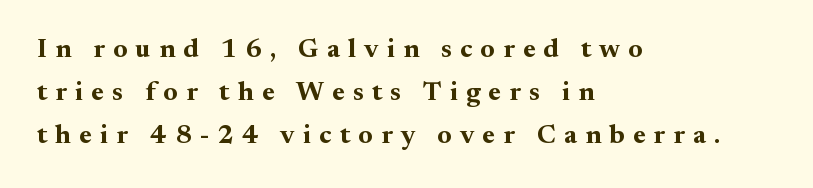
Any mark beneath the type? The region is blank. The tracking reads as deliberately expanded to a designer's eye. Set as a true bold cut, around the 700 mark. These lines were composed using upright roman letters. This sample keeps an unexceptional amount of space between lines.
